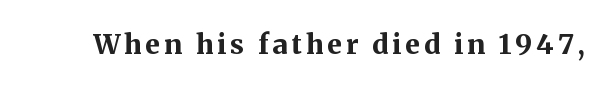
{"italic": "no", "bold": "yes", "underline": "no", "glyph_px": 27}
